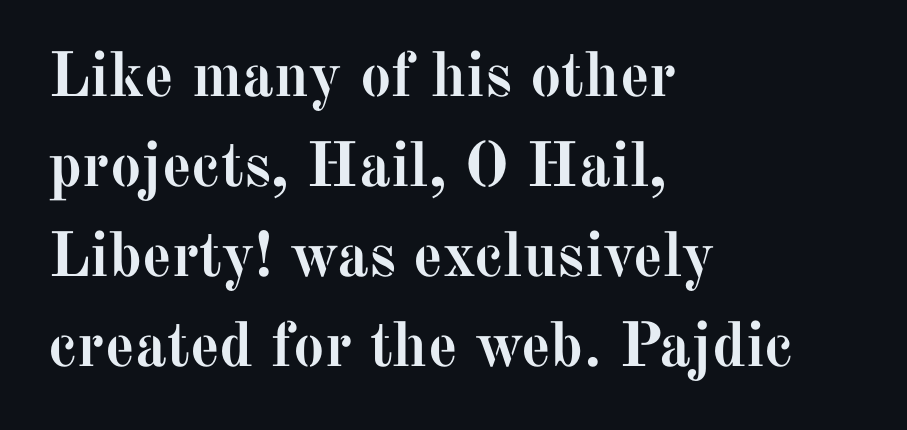
{"serif": "yes", "italic": "no", "bold": "yes", "weight": "semibold", "width": "normal", "stroke_contrast": "medium", "x_height": "medium", "monospaced": "no", "underline": "no", "align": "left", "line_spacing": "normal", "line_spacing_ratio": 1.43, "letter_spacing": "normal", "letter_spacing_em": 0.0, "glyph_px": 63}
